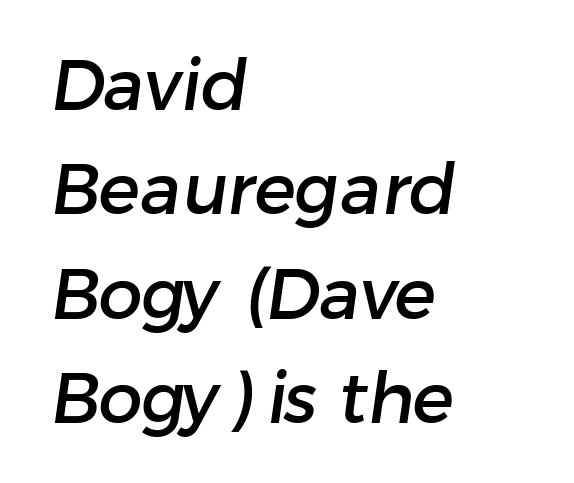
Q: Is the typeface a serif or a sans-serif typeface? A: Sans-serif.
Q: Is the text underlined? A: No.
Q: How is the paragraph aligned? A: Left-aligned.
Q: Is the spacing between letters normal or unusually wide? A: Normal.
Q: Is the spacing between lines tight, normal or loose? A: Normal.
Q: Width (condensed, normal, or wide)? A: Normal.
Q: Stroke contrast? A: Low.
Q: x-height? A: Medium.
Q: Monospaced? A: No.
